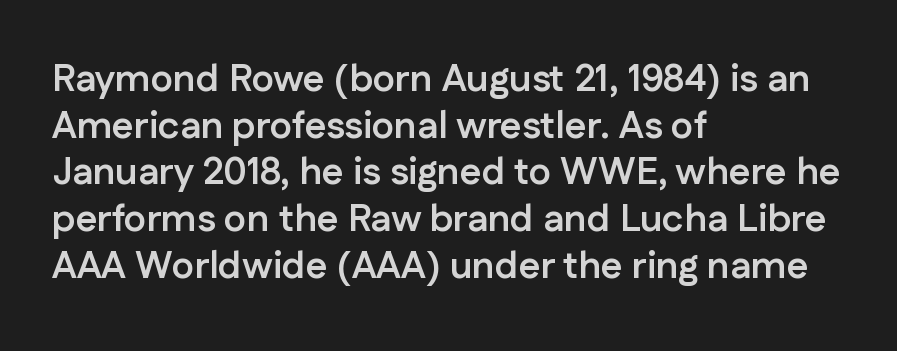
Q: Is the text bold? A: Yes.
Q: Is the text italic (slanted)? A: No, it is upright.
Q: Is the typeface a serif or a sans-serif typeface? A: Sans-serif.
Q: Is the text underlined? A: No.
Q: How is the paragraph aligned? A: Left-aligned.
Q: Is the spacing between letters normal or unusually wide? A: Normal.
Q: Width (condensed, normal, or wide)? A: Normal.
Q: Stroke contrast? A: Low.
Q: x-height? A: Medium.
Q: Monospaced? A: No.
